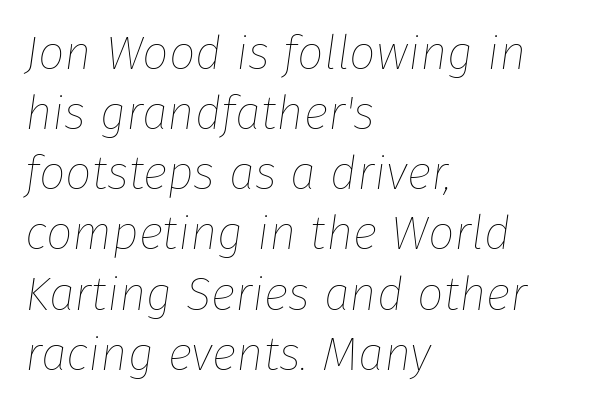
The image shows 47 px thin type, italic (leaning right); set left-aligned, normal line spacing (1.28x), normal letter spacing, not underlined; low stroke contrast and a medium x-height.
